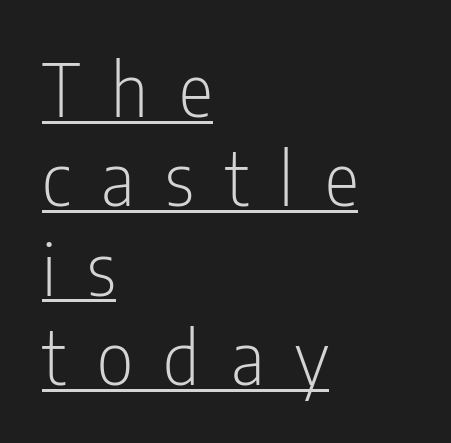
Q: Is the text bold? A: No.
Q: Is the text italic (slanted)? A: No, it is upright.
Q: Is the typeface a serif or a sans-serif typeface? A: Sans-serif.
Q: Is the text underlined? A: Yes.
Q: How is the paragraph aligned? A: Left-aligned.
Q: Is the spacing between letters normal or unusually wide? A: Unusually wide.
Q: Width (condensed, normal, or wide)? A: Condensed.
Q: Stroke contrast? A: Low.
Q: x-height? A: Medium.
Q: Monospaced? A: No.
